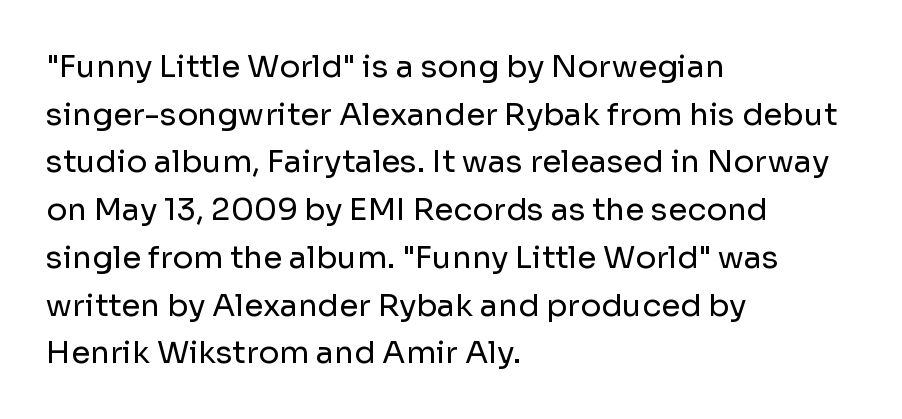
Q: Is the text bold? A: No.
Q: Is the text italic (slanted)? A: No, it is upright.
Q: Is the typeface a serif or a sans-serif typeface? A: Sans-serif.
Q: Is the text underlined? A: No.
Q: How is the paragraph aligned? A: Left-aligned.
Q: Is the spacing between letters normal or unusually wide? A: Normal.
Q: Is the spacing between lines tight, normal or loose? A: Normal.
Q: Width (condensed, normal, or wide)? A: Normal.
Q: Stroke contrast? A: Low.
Q: x-height? A: Medium.
Q: Monospaced? A: No.
